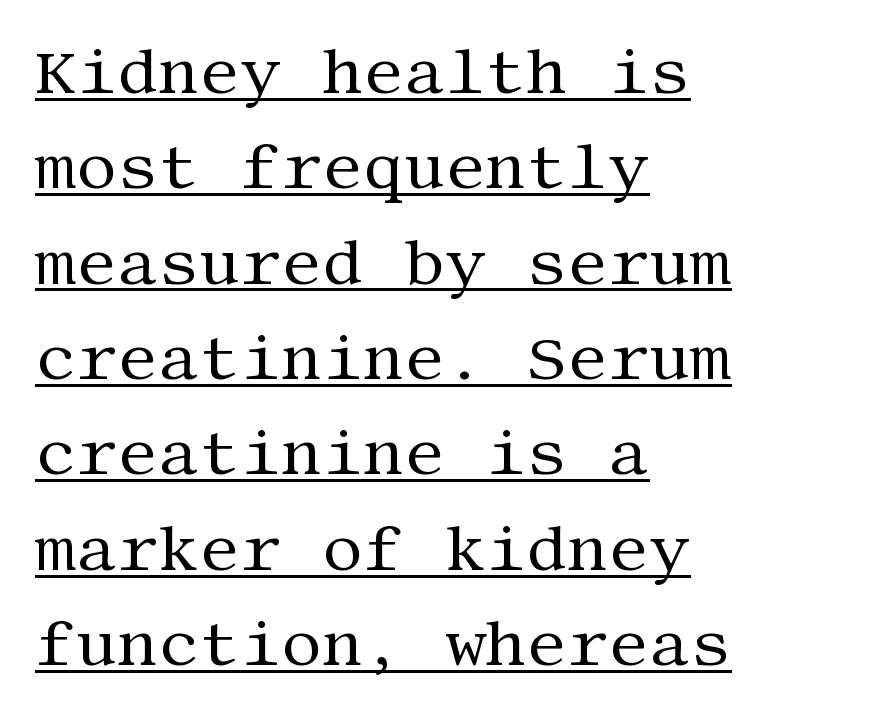
Q: Is the text bold? A: No.
Q: Is the text italic (slanted)? A: No, it is upright.
Q: Is the typeface a serif or a sans-serif typeface? A: Serif.
Q: Is the text underlined? A: Yes.
Q: How is the paragraph aligned? A: Left-aligned.
Q: Is the spacing between letters normal or unusually wide? A: Normal.
Q: Is the spacing between lines tight, normal or loose? A: Normal.
Q: Width (condensed, normal, or wide)? A: Normal.
Q: Stroke contrast? A: Medium.
Q: x-height? A: Large.
